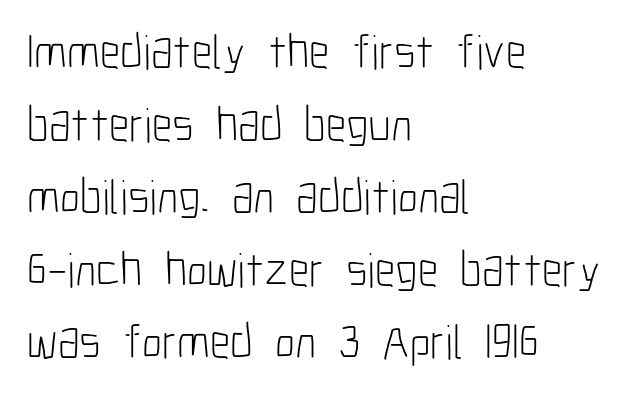
Q: Is the text bold? A: No.
Q: Is the text italic (slanted)? A: No, it is upright.
Q: Is the typeface a serif or a sans-serif typeface? A: Sans-serif.
Q: Is the text underlined? A: No.
Q: How is the paragraph aligned? A: Left-aligned.
Q: Is the spacing between letters normal or unusually wide? A: Normal.
Q: Is the spacing between lines tight, normal or loose? A: Normal.
Q: Width (condensed, normal, or wide)? A: Condensed.
Q: Stroke contrast? A: Low.
Q: x-height? A: Medium.
Q: Monospaced? A: No.
